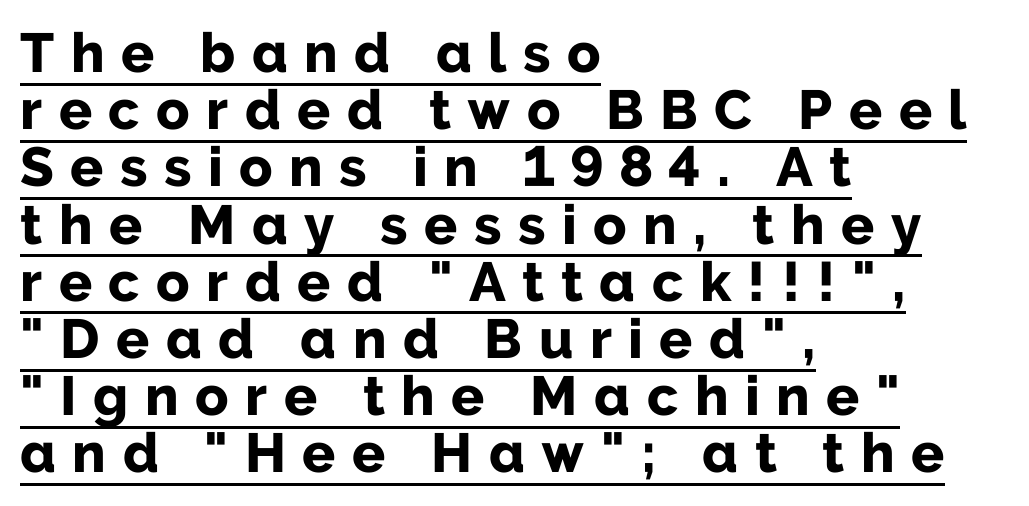
The image shows 55 px bold sans-serif type, upright; set left-aligned, tight line spacing (1.04x), unusually wide letter spacing (+0.3 em), underlined; low stroke contrast and a medium x-height.
